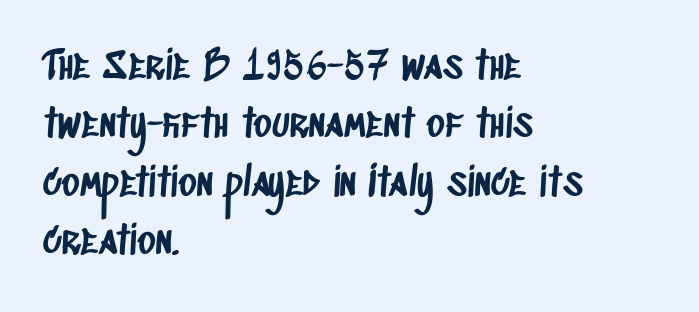
Q: Is the typeface a serif or a sans-serif typeface? A: Sans-serif.
Q: Is the text underlined? A: No.
Q: How is the paragraph aligned? A: Left-aligned.
Q: Is the spacing between letters normal or unusually wide? A: Normal.
Q: Is the spacing between lines tight, normal or loose? A: Normal.
Q: Width (condensed, normal, or wide)? A: Condensed.
Q: Stroke contrast? A: Low.
Q: x-height? A: Large.
Q: Monospaced? A: No.
